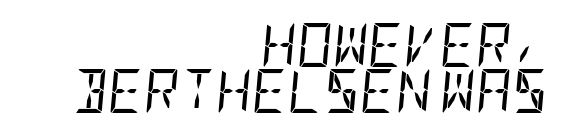
{"italic": "yes", "lean": "right", "slant_degrees": 5, "bold": "no", "weight": "regular", "width": "condensed", "stroke_contrast": "low", "x_height": "large", "underline": "no", "align": "right", "line_spacing": "tight", "line_spacing_ratio": 1.04, "letter_spacing": "normal", "letter_spacing_em": 0.0, "glyph_px": 44}
